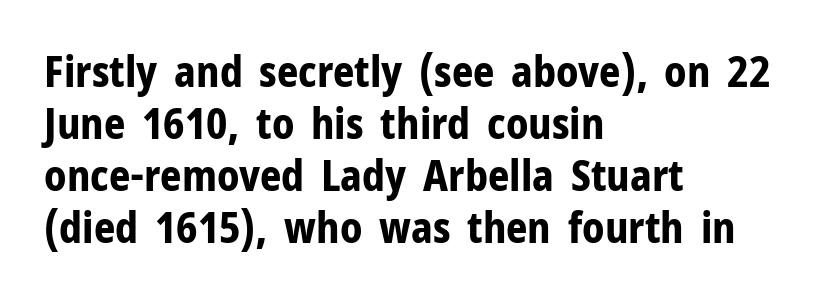
The image shows 42 px bold sans-serif type, upright; set left-aligned, line spacing 1.24x, normal letter spacing, not underlined; low stroke contrast and a medium x-height.
